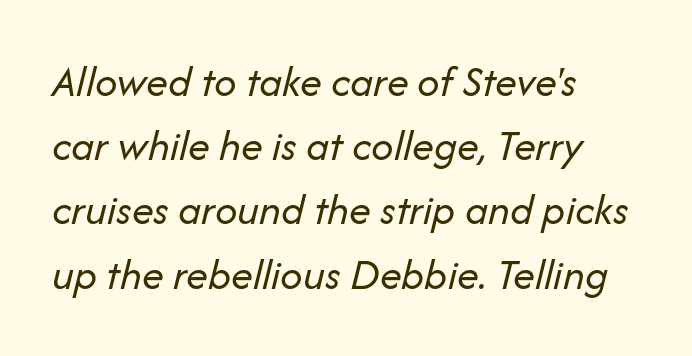
The letterforms sit at book weight or below. Do the characters align in a grid? No, the font is proportional. Nothing unusual about the tracking: characters are spaced as the font intends. Notice how descenders clear the ascenders below comfortably — that's standard leading.
